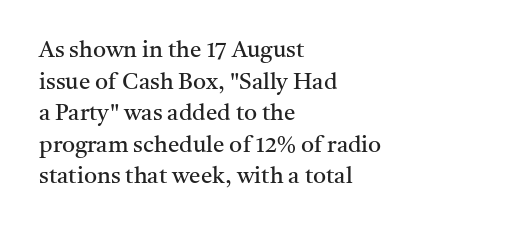
Q: Is the text bold? A: No.
Q: Is the text italic (slanted)? A: No, it is upright.
Q: Is the text underlined? A: No.
Q: How is the paragraph aligned? A: Left-aligned.
Q: Is the spacing between letters normal or unusually wide? A: Normal.
Q: Is the spacing between lines tight, normal or loose? A: Normal.
